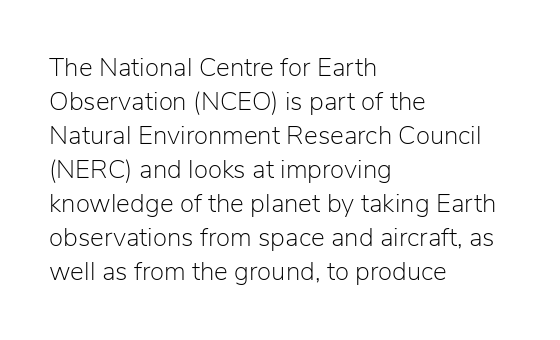
The image shows 26 px text type, upright; set left-aligned, normal line spacing (1.31x), normal letter spacing, not underlined.
